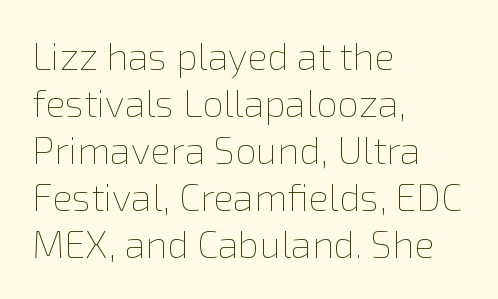
The image shows 38 px thin type, upright; set left-aligned, line spacing 1.24x, normal letter spacing, not underlined; a medium x-height.
